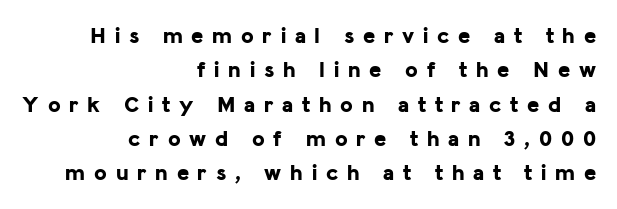
The image shows 23 px bold type, upright; set right-aligned, normal line spacing (1.49x), unusually wide letter spacing (+0.38 em), not underlined.
